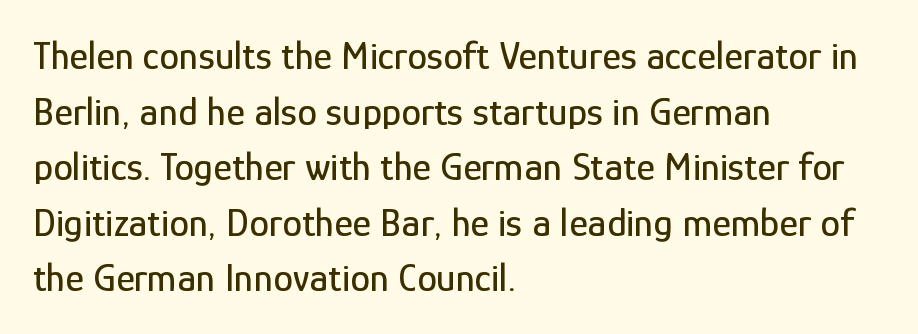
The image shows 40 px condensed sans-serif type, upright; set left-aligned, normal line spacing (1.39x), normal letter spacing, not underlined; low stroke contrast and a medium x-height.
